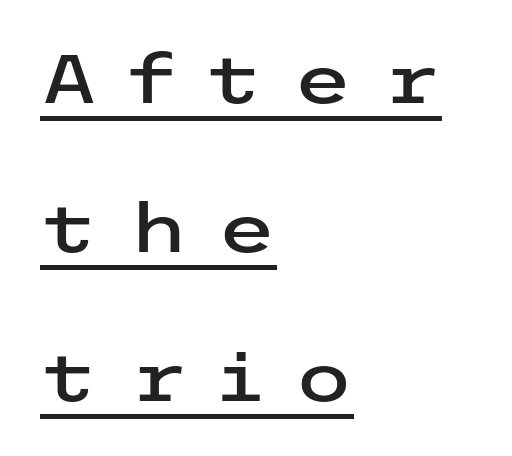
Q: Is the text italic (slanted)? A: No, it is upright.
Q: Is the typeface a serif or a sans-serif typeface? A: Sans-serif.
Q: Is the text underlined? A: Yes.
Q: How is the paragraph aligned? A: Left-aligned.
Q: Is the spacing between letters normal or unusually wide? A: Unusually wide.
Q: Is the spacing between lines tight, normal or loose? A: Loose.
Q: Width (condensed, normal, or wide)? A: Wide.
Q: Stroke contrast? A: Low.
Q: x-height? A: Medium.
